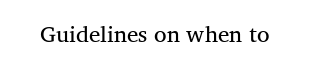
Between one letter and the next there's only the usual sliver of space. Weight: in the light-to-regular range. This rendering features lettering with no underline.
